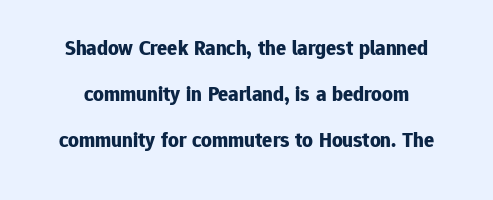
Q: Is the text bold? A: Yes.
Q: Is the text italic (slanted)? A: No, it is upright.
Q: Is the text underlined? A: No.
Q: Is the spacing between letters normal or unusually wide? A: Normal.
Q: Is the spacing between lines tight, normal or loose? A: Loose.
